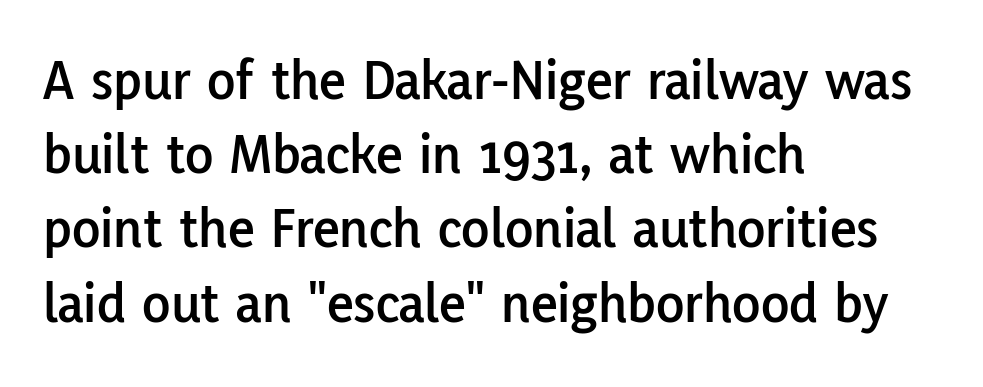
The typography opts for an upright posture over an oblique one. The area under the type is left untouched. The typeface chosen for these lines omits serifs. In terms of letterspacing, this is plain default setting.
